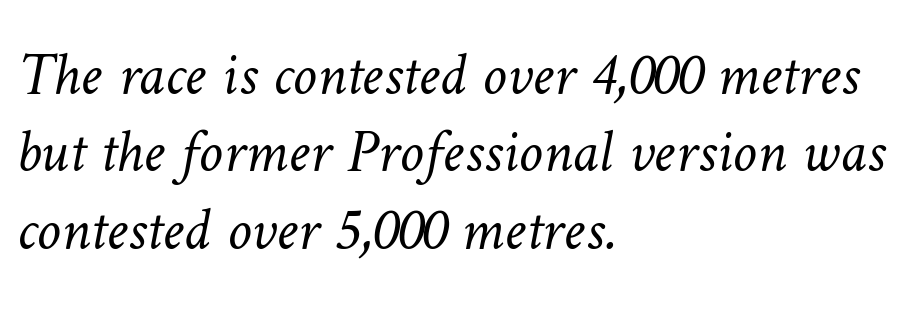
Q: Is the text bold? A: No.
Q: Is the text underlined? A: No.
Q: How is the paragraph aligned? A: Left-aligned.
Q: Is the spacing between letters normal or unusually wide? A: Normal.
Q: Is the spacing between lines tight, normal or loose? A: Normal.
Q: Width (condensed, normal, or wide)? A: Normal.
Q: Stroke contrast? A: Low.
Q: x-height? A: Medium.
Q: Monospaced? A: No.
